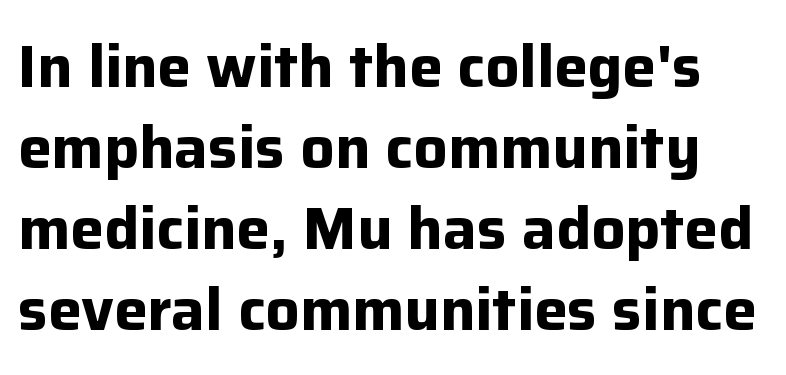
Q: Is the text bold? A: Yes.
Q: Is the text italic (slanted)? A: No, it is upright.
Q: Is the typeface a serif or a sans-serif typeface? A: Sans-serif.
Q: Is the text underlined? A: No.
Q: Is the spacing between letters normal or unusually wide? A: Normal.
Q: Is the spacing between lines tight, normal or loose? A: Normal.
Q: Width (condensed, normal, or wide)? A: Normal.
Q: Stroke contrast? A: Low.
Q: x-height? A: Medium.
Q: Monospaced? A: No.
